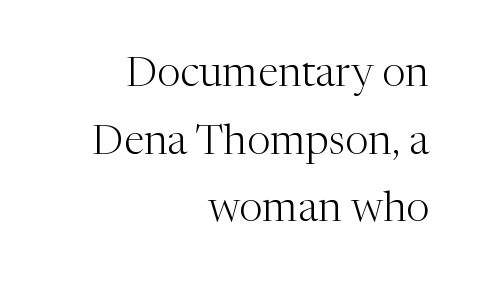
Does extra space separate the letters? No, they use regular spacing. The passage shown is not underscored anywhere. The vertical gap from one line to the next is medium. A serif font was chosen for this passage. The lettering holds an erect, upright posture throughout.
